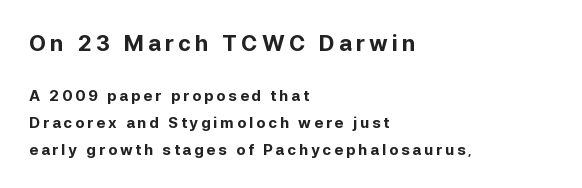
{"italic": "no", "bold": "yes", "underline": "no", "align": "left", "line_spacing_ratio": 1.79, "larger_block": "first", "size_ratio": 1.47, "glyph_px": 22}
